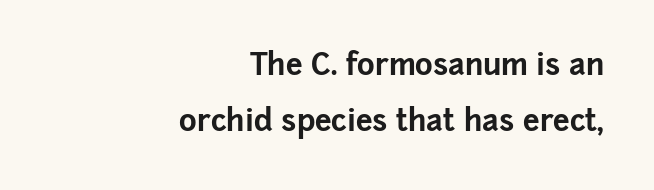
Q: Is the text bold? A: Yes.
Q: Is the text italic (slanted)? A: No, it is upright.
Q: Is the typeface a serif or a sans-serif typeface? A: Sans-serif.
Q: Is the text underlined? A: No.
Q: How is the paragraph aligned? A: Right-aligned.
Q: Is the spacing between letters normal or unusually wide? A: Normal.
Q: Width (condensed, normal, or wide)? A: Normal.
Q: Stroke contrast? A: Low.
Q: x-height? A: Medium.
Q: Monospaced? A: No.
